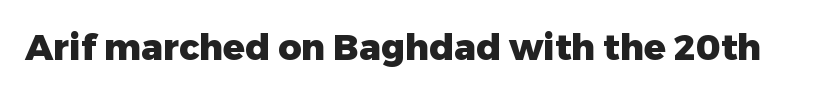
{"serif": "no", "italic": "no", "bold": "yes", "weight": "heavy", "width": "normal", "stroke_contrast": "low", "x_height": "medium", "monospaced": "no", "underline": "no", "letter_spacing": "normal", "letter_spacing_em": 0.0, "glyph_px": 36}
